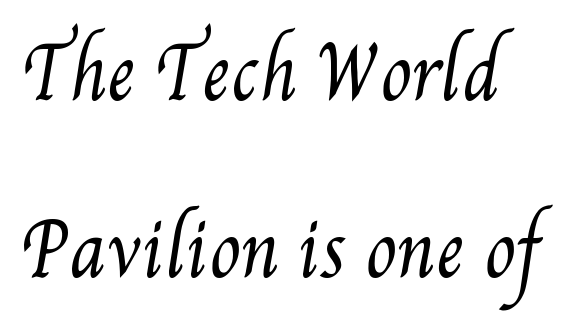
Q: Is the text bold? A: No.
Q: Is the text underlined? A: No.
Q: Is the spacing between letters normal or unusually wide? A: Normal.
Q: Is the spacing between lines tight, normal or loose? A: Loose.
Q: Width (condensed, normal, or wide)? A: Condensed.
Q: Stroke contrast? A: Medium.
Q: x-height? A: Small.
Q: Monospaced? A: No.
